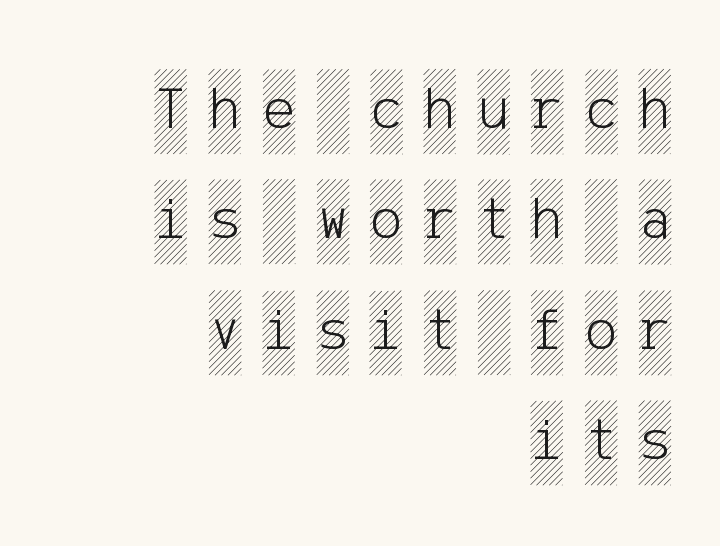
Just letters on the line, the space beneath them empty. The lettering holds an erect, upright posture throughout. The letterforms stand isolated, each surrounded by extra space. Right-aligned paragraph, ragged on the left.
